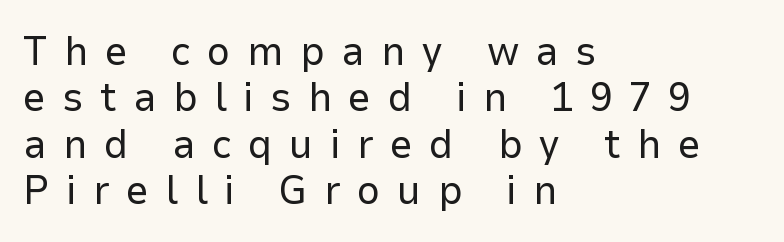
Q: Is the text bold? A: No.
Q: Is the text italic (slanted)? A: No, it is upright.
Q: Is the typeface a serif or a sans-serif typeface? A: Sans-serif.
Q: Is the text underlined? A: No.
Q: How is the paragraph aligned? A: Left-aligned.
Q: Is the spacing between letters normal or unusually wide? A: Unusually wide.
Q: Is the spacing between lines tight, normal or loose? A: Tight.
Q: Width (condensed, normal, or wide)? A: Normal.
Q: Stroke contrast? A: Low.
Q: x-height? A: Medium.
Q: Monospaced? A: No.
